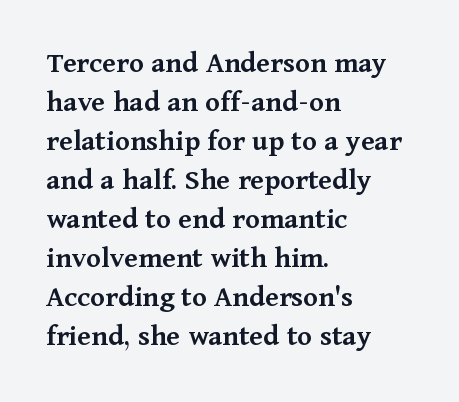
Q: Is the text bold? A: Semi-bold.
Q: Is the text italic (slanted)? A: No, it is upright.
Q: Is the typeface a serif or a sans-serif typeface? A: Serif.
Q: Is the text underlined? A: No.
Q: How is the paragraph aligned? A: Left-aligned.
Q: Is the spacing between letters normal or unusually wide? A: Normal.
Q: Is the spacing between lines tight, normal or loose? A: Normal.
Q: Width (condensed, normal, or wide)? A: Normal.
Q: Stroke contrast? A: Medium.
Q: x-height? A: Medium.
Q: Monospaced? A: No.
